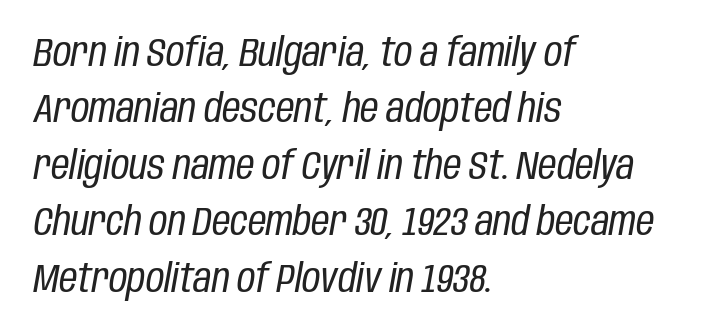
Compared with a typical body face, this is equally light or lighter still. The gaps between neighbouring characters are ordinary and unremarkable. The letters advance in unequal steps, a hallmark of proportional type. Is the type slanted? Yes — the strokes lean at a clear angle. A normal amount of white space separates one row of letters from the next.
